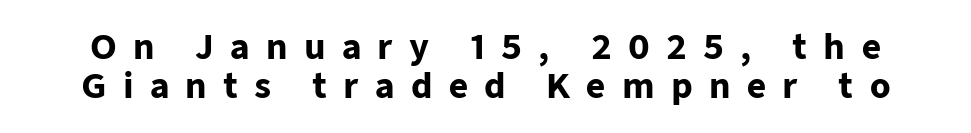
Spacing verdict: proportional, widths tailored to each character. Typographically, this falls in the sans-serif category. These lines have a slow, spaced-out rhythm from letter to letter. Notice how the stems are strictly vertical — no italics here. Pretty heavy lettering here — definitely bold. Bare-footed words on every line.
